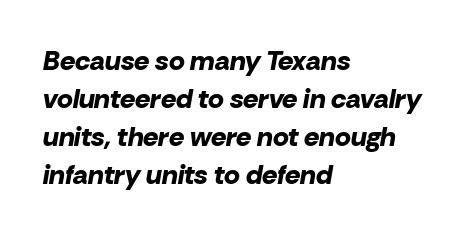
Compared with ordinary roman type, these characters are visibly tilted. The typesetter chose a ragged-right arrangement here. Baseline-to-baseline distance is the conventional proportion of letter height. A full-strength bold gives these letters their thick strokes.
